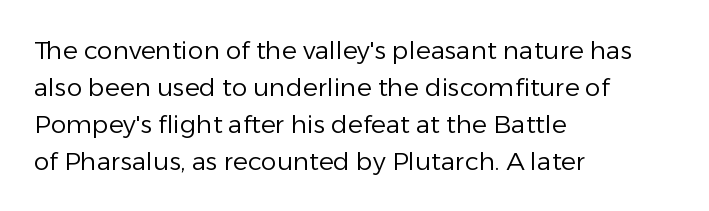
Q: Is the text bold? A: No.
Q: Is the text italic (slanted)? A: No, it is upright.
Q: Is the text underlined? A: No.
Q: How is the paragraph aligned? A: Left-aligned.
Q: Is the spacing between letters normal or unusually wide? A: Normal.
Q: Is the spacing between lines tight, normal or loose? A: Normal.
